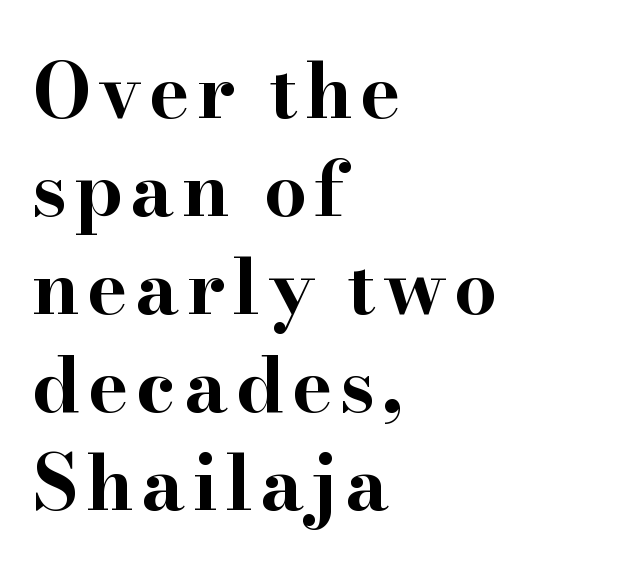
The image shows 76 px bold, wide serif type, upright; set left-aligned, normal line spacing (1.29x), not underlined; high stroke contrast and a small x-height.
